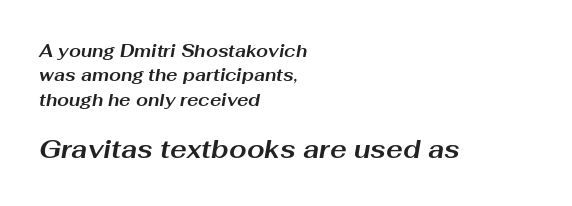
Q: Is the text bold? A: Yes.
Q: Is the text italic (slanted)? A: Yes, it leans right by about 10 degrees.
Q: Is the text underlined? A: No.
Q: How is the paragraph aligned? A: Left-aligned.
Q: Is the spacing between letters normal or unusually wide? A: Normal.
Q: Is the spacing between lines tight, normal or loose? A: Normal.
Q: Which block of text is set in a larger size, the first (top) or the second (bottom)? A: The second (bottom) one.
